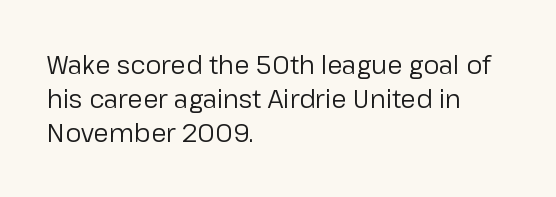
Q: Is the text bold? A: No.
Q: Is the text italic (slanted)? A: No, it is upright.
Q: Is the text underlined? A: No.
Q: How is the paragraph aligned? A: Left-aligned.
Q: Is the spacing between letters normal or unusually wide? A: Normal.
Q: Is the spacing between lines tight, normal or loose? A: Normal.
